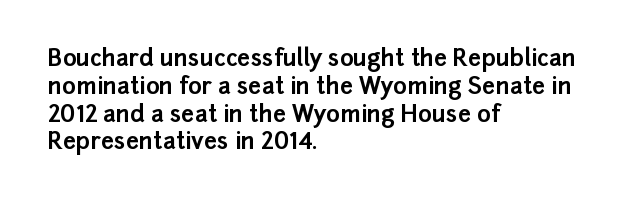
The image shows 23 px bold type, upright; set left-aligned, line spacing 1.21x, normal letter spacing, not underlined.
